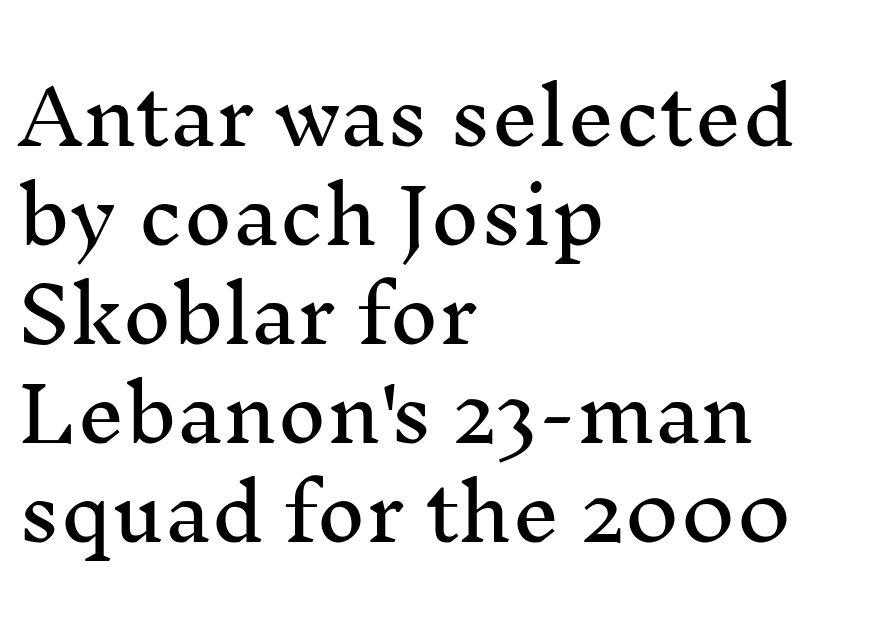
These lines sit exactly where default settings would place them. The gap between lines stays unmarked. Observe the ordinary spacing: letters are neighbours, not strangers. Is there any slant? The stems are plumb. Teacher's note: observe the even left margin — that is flush-left alignment. The type family on display is of the serif kind.
